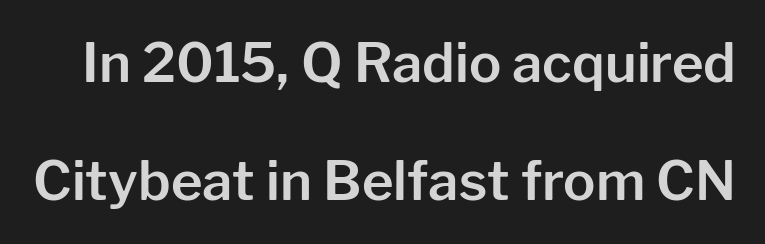
Q: Is the text italic (slanted)? A: No, it is upright.
Q: Is the typeface a serif or a sans-serif typeface? A: Sans-serif.
Q: Is the text underlined? A: No.
Q: Is the spacing between letters normal or unusually wide? A: Normal.
Q: Is the spacing between lines tight, normal or loose? A: Loose.
Q: Width (condensed, normal, or wide)? A: Normal.
Q: Stroke contrast? A: Low.
Q: x-height? A: Medium.
Q: Monospaced? A: No.
